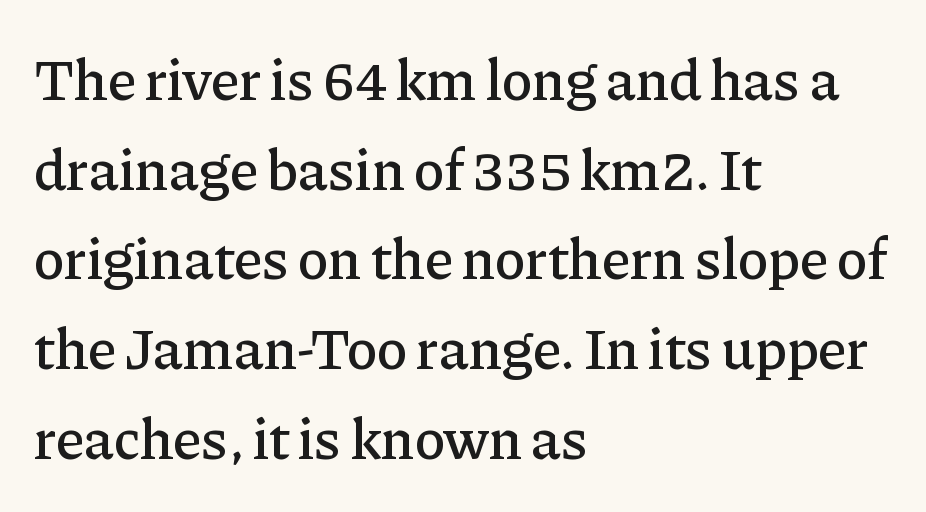
This rendering employs a face with finishing strokes, i.e., a serif. Unmarked baselines from the first word to the last. No italicization has been applied; the sample stays upright. Line spacing here is normal.
